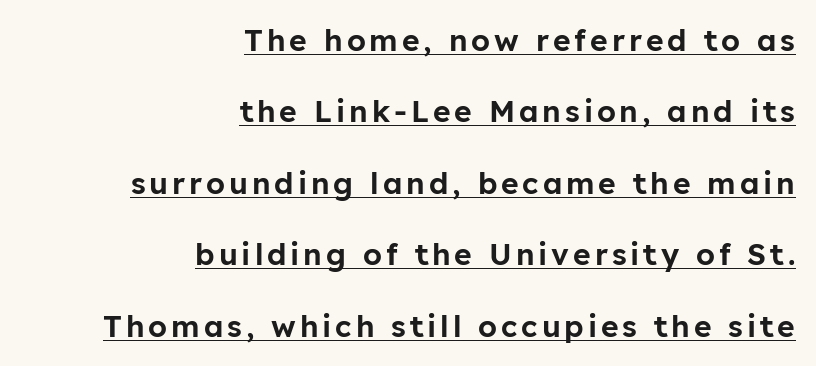
Q: Is the text italic (slanted)? A: No, it is upright.
Q: Is the typeface a serif or a sans-serif typeface? A: Sans-serif.
Q: Is the text underlined? A: Yes.
Q: How is the paragraph aligned? A: Right-aligned.
Q: Is the spacing between lines tight, normal or loose? A: Loose.
Q: Width (condensed, normal, or wide)? A: Normal.
Q: Stroke contrast? A: Low.
Q: x-height? A: Medium.
Q: Monospaced? A: No.
